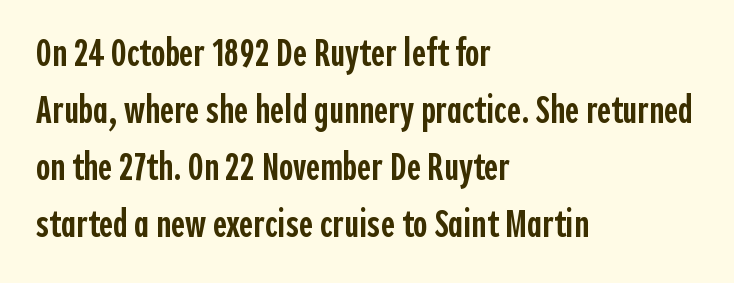
This sample uses an upright cut, with every glyph sitting square on the baseline. Look at the stroke-to-counter ratio: somewhat heavy, a semibold. The typesetter chose a ragged-right arrangement here. Varying glyph widths throughout — classic text-font behaviour. The leading is moderate, giving the passage an even texture. The designer went with a sans here, leaving each stem footless.
